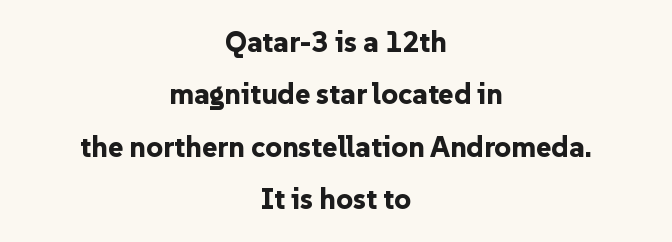
In terms of letterform style, serifs are entirely absent. The baseline area is clear. Spacing between characters is what you'd get straight out of the box. The axis of the letterforms is exactly vertical.
